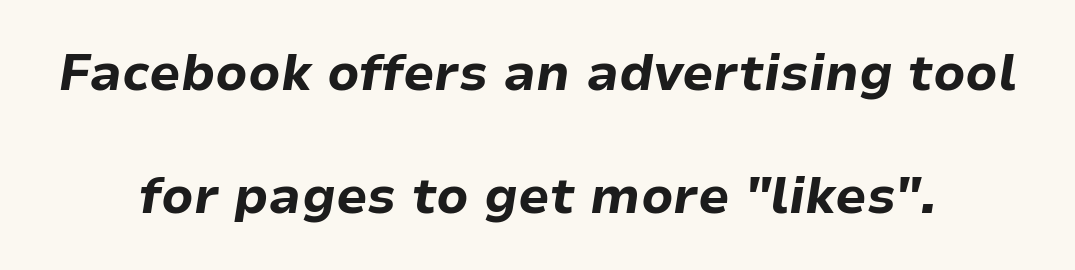
Q: Is the text bold? A: Yes.
Q: Is the text italic (slanted)? A: Yes, it leans right by about 9 degrees.
Q: Is the text underlined? A: No.
Q: How is the paragraph aligned? A: Centered.
Q: Is the spacing between letters normal or unusually wide? A: Normal.
Q: Is the spacing between lines tight, normal or loose? A: Loose.
Q: Width (condensed, normal, or wide)? A: Normal.
Q: Stroke contrast? A: Low.
Q: x-height? A: Medium.
Q: Monospaced? A: No.
